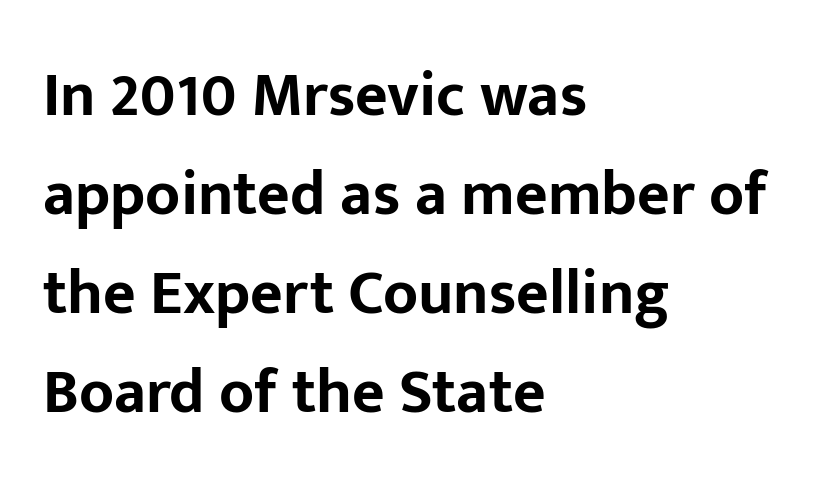
The image shows 63 px bold sans-serif type, upright; set left-aligned, normal line spacing (1.57x), normal letter spacing, not underlined; low stroke contrast and a medium x-height.
